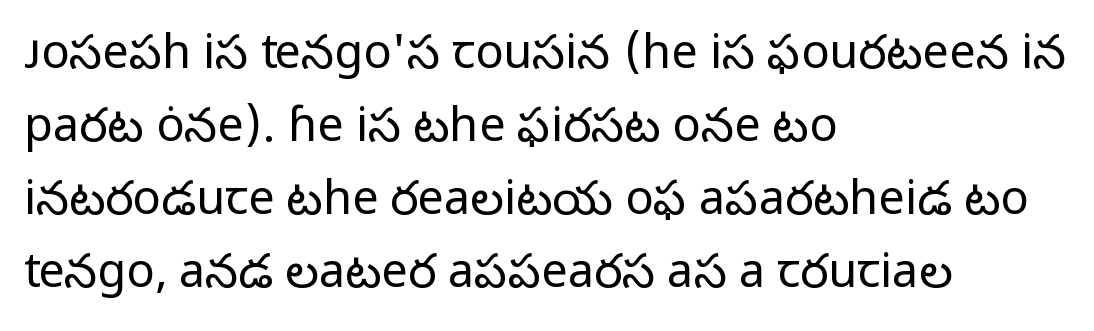
Q: Is the text bold? A: No.
Q: Is the text italic (slanted)? A: No, it is upright.
Q: Is the typeface a serif or a sans-serif typeface? A: Sans-serif.
Q: Is the text underlined? A: No.
Q: How is the paragraph aligned? A: Left-aligned.
Q: Is the spacing between letters normal or unusually wide? A: Normal.
Q: Is the spacing between lines tight, normal or loose? A: Normal.
Q: Width (condensed, normal, or wide)? A: Normal.
Q: Stroke contrast? A: Low.
Q: x-height? A: Medium.
Q: Monospaced? A: No.
